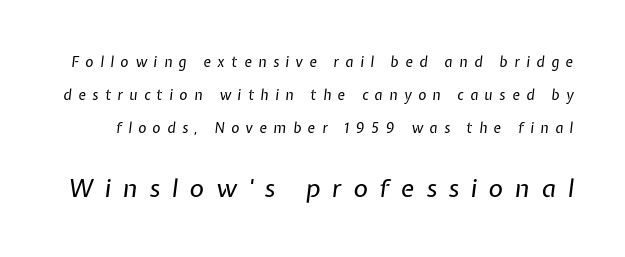
Q: Is the text bold? A: No.
Q: Is the text italic (slanted)? A: Yes, it leans right by about 7 degrees.
Q: Is the text underlined? A: No.
Q: Is the spacing between letters normal or unusually wide? A: Unusually wide.
Q: Is the spacing between lines tight, normal or loose? A: Loose.
Q: Which block of text is set in a larger size, the first (top) or the second (bottom)? A: The second (bottom) one.
